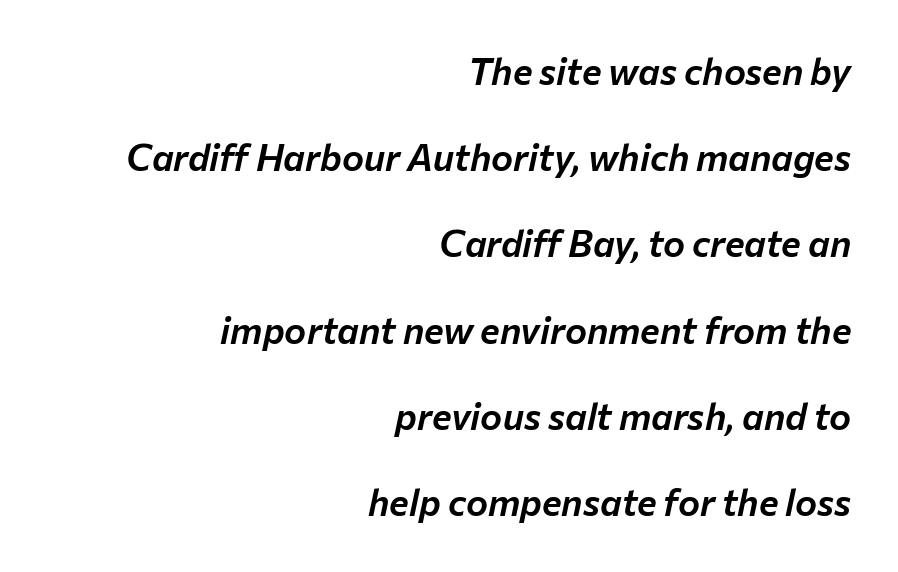
Q: Is the text italic (slanted)? A: Yes, it leans right by about 12 degrees.
Q: Is the text underlined? A: No.
Q: How is the paragraph aligned? A: Right-aligned.
Q: Is the spacing between letters normal or unusually wide? A: Normal.
Q: Is the spacing between lines tight, normal or loose? A: Loose.
Q: Width (condensed, normal, or wide)? A: Normal.
Q: Stroke contrast? A: Low.
Q: x-height? A: Medium.
Q: Monospaced? A: No.
